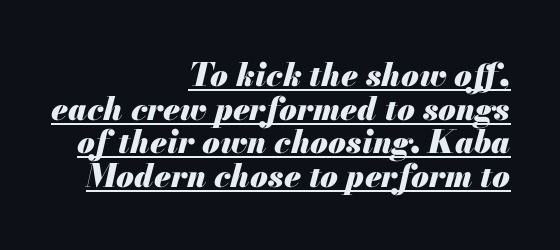
Here the designer chose a conventional face with non-uniform glyph widths. Spacing between characters is what you'd get straight out of the box. Does the lettering tilt? It does — this is italic. As a designer I'd log this as weight 700, bold. The ragged edge is on the left, which tells us the setting is flush right. What decoration does the sample have? An underline.
